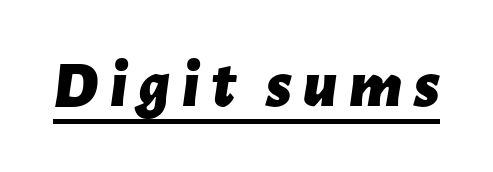
Q: Is the text bold? A: Yes.
Q: Is the text italic (slanted)? A: Yes, it leans right by about 7 degrees.
Q: Is the text underlined? A: Yes.
Q: Width (condensed, normal, or wide)? A: Normal.
Q: Stroke contrast? A: Low.
Q: x-height? A: Medium.
Q: Monospaced? A: No.
